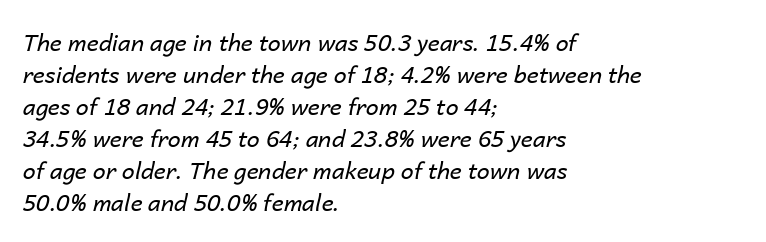
{"italic": "yes", "lean": "right", "slant_degrees": 14, "bold": "no", "underline": "no", "align": "left", "line_spacing": "normal", "line_spacing_ratio": 1.39, "letter_spacing": "normal", "letter_spacing_em": 0.0, "glyph_px": 23}
